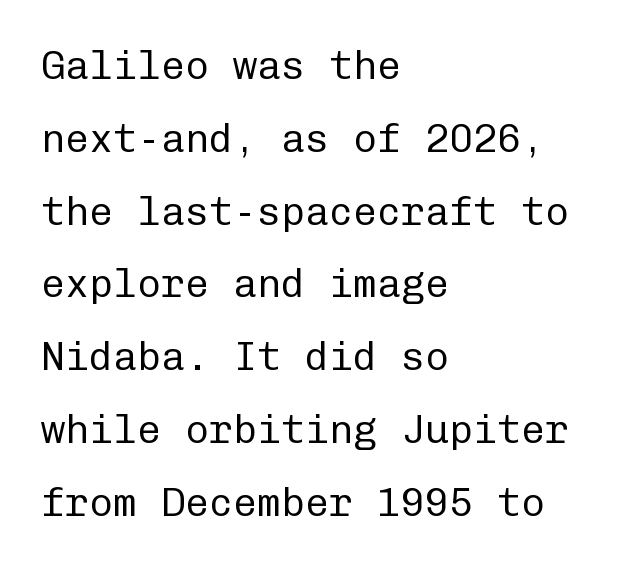
Q: Is the text bold? A: No.
Q: Is the text italic (slanted)? A: No, it is upright.
Q: Is the typeface a serif or a sans-serif typeface? A: Sans-serif.
Q: Is the text underlined? A: No.
Q: How is the paragraph aligned? A: Left-aligned.
Q: Is the spacing between letters normal or unusually wide? A: Normal.
Q: Width (condensed, normal, or wide)? A: Normal.
Q: Stroke contrast? A: Low.
Q: x-height? A: Medium.
Q: Monospaced? A: Yes.
